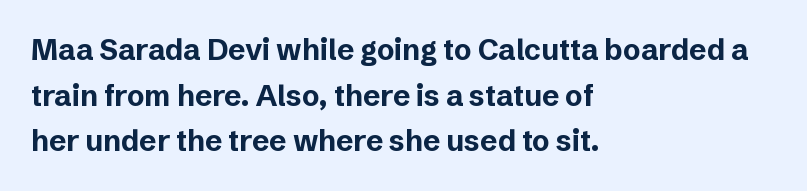
{"serif": "no", "italic": "no", "bold": "yes", "weight": "bold", "width": "normal", "stroke_contrast": "low", "x_height": "medium", "monospaced": "no", "underline": "no", "align": "left", "line_spacing": "normal", "line_spacing_ratio": 1.57, "letter_spacing": "normal", "letter_spacing_em": 0.0, "glyph_px": 29}
